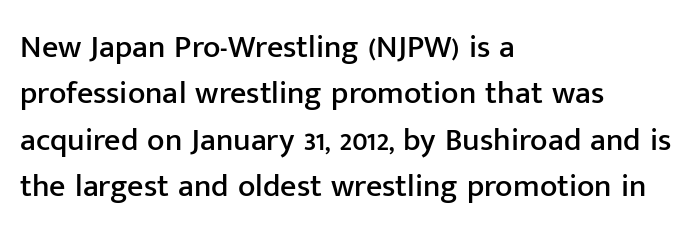
These lines keep a tight, regular rhythm from letter to letter. Rows of type keep a routine distance in the vertical direction. This sample has the flowing, uneven cadence of proportional lettering. The typography opts for an upright posture over an oblique one.
